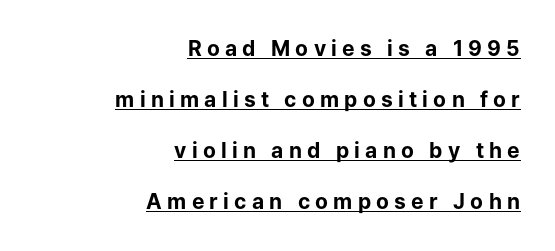
{"italic": "no", "bold": "yes", "underline": "yes", "align": "right", "line_spacing": "loose", "line_spacing_ratio": 2.43, "letter_spacing": "wide", "letter_spacing_em": 0.25, "glyph_px": 21}
